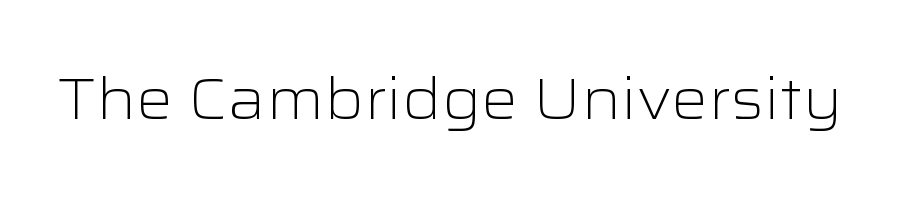
The typesetting does not lean heavy: it is not bold. Type style note: lacks serifs. This is the regular roman posture of the typeface. Here the designer chose a conventional face with non-uniform glyph widths. The gaps between neighbouring characters are ordinary and unremarkable. Quick note: underline off.
